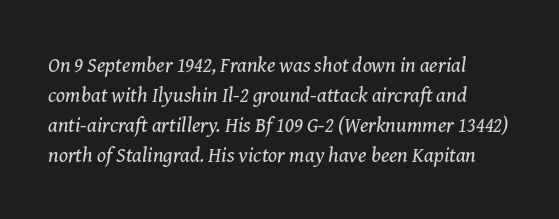
{"italic": "yes", "lean": "right", "slant_degrees": 8, "bold": "no", "underline": "no", "line_spacing": "normal", "line_spacing_ratio": 1.43, "letter_spacing": "normal", "letter_spacing_em": 0.0, "glyph_px": 21}
